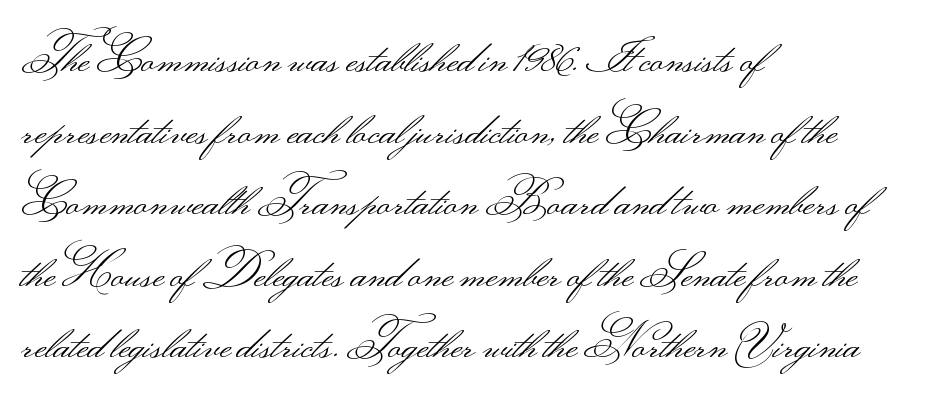
{"serif": "no", "bold": "no", "weight": "light", "width": "wide", "stroke_contrast": "medium", "monospaced": "no", "underline": "no", "align": "left", "line_spacing": "normal", "line_spacing_ratio": 1.59, "letter_spacing": "normal", "letter_spacing_em": 0.0, "glyph_px": 45}
